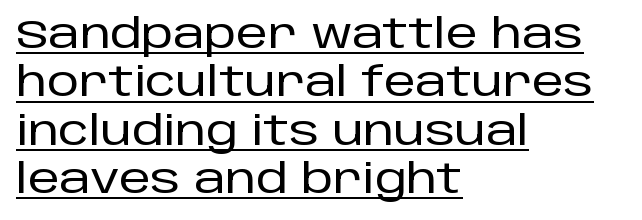
The image shows 40 px sans-serif type, upright; set left-aligned, line spacing 1.21x, normal letter spacing, underlined; low stroke contrast and a large x-height.
